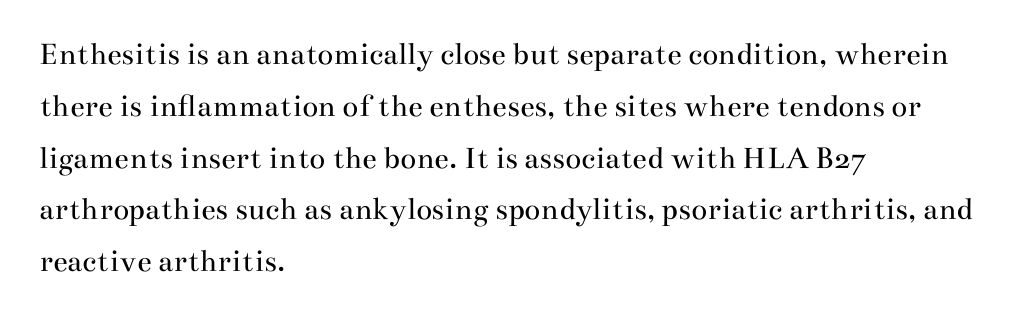
The image shows 33 px regular-weight, wide serif type, upright; set left-aligned, normal line spacing (1.57x), normal letter spacing, not underlined; medium stroke contrast and a small x-height.
